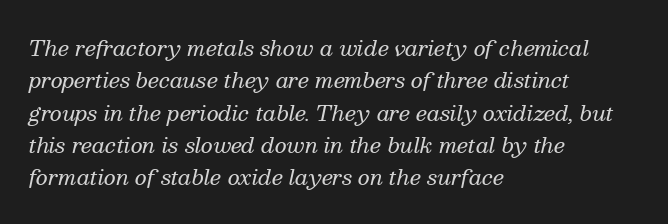
The passage shown is not underscored anywhere. Observe the lean: these are italic letterforms. Alignment: flush left. You could call the tracking neutral — neither tight nor loose. A typesetter would call this leading conventional body-copy spacing. Caption: face not bold, strokes unweighted.
